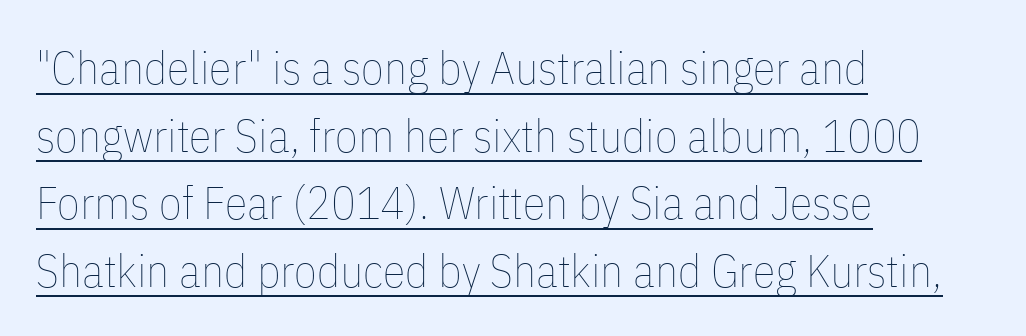
Stem width sits at or under what a default text font uses. Line beginnings align vertically; line endings do not. Quick note: underline on. A typesetter would call this proportional, since set widths differ per character. Characters remain perfectly vertical along every line.
